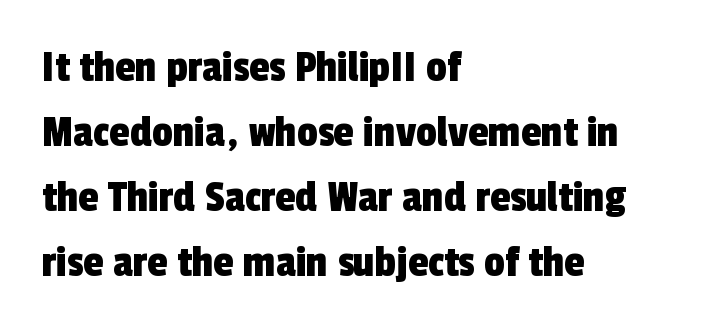
The image shows 46 px condensed sans-serif type; set left-aligned, normal line spacing (1.41x), normal letter spacing, not underlined; a medium x-height.
